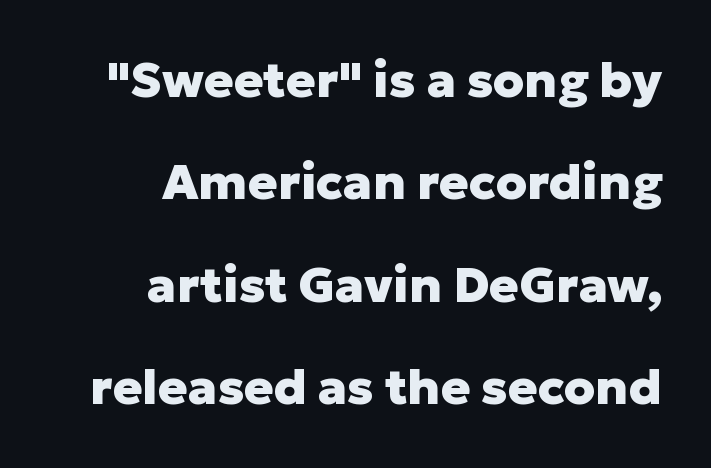
{"serif": "no", "italic": "no", "bold": "yes", "weight": "heavy", "width": "normal", "stroke_contrast": "low", "x_height": "medium", "monospaced": "no", "underline": "no", "align": "right", "line_spacing": "loose", "line_spacing_ratio": 2.09, "letter_spacing": "normal", "letter_spacing_em": 0.0, "glyph_px": 49}
